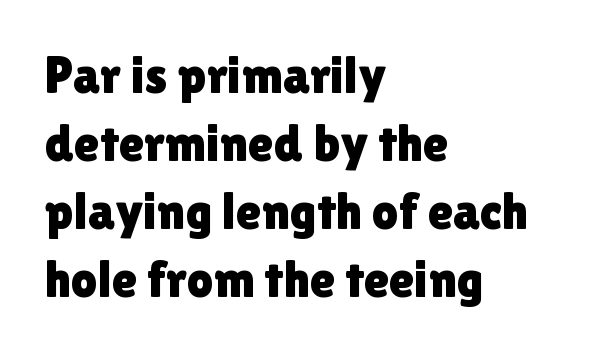
Q: Is the text italic (slanted)? A: No, it is upright.
Q: Is the typeface a serif or a sans-serif typeface? A: Sans-serif.
Q: Is the text underlined? A: No.
Q: How is the paragraph aligned? A: Left-aligned.
Q: Is the spacing between letters normal or unusually wide? A: Normal.
Q: Is the spacing between lines tight, normal or loose? A: Normal.
Q: Width (condensed, normal, or wide)? A: Normal.
Q: x-height? A: Medium.
Q: Monospaced? A: No.
